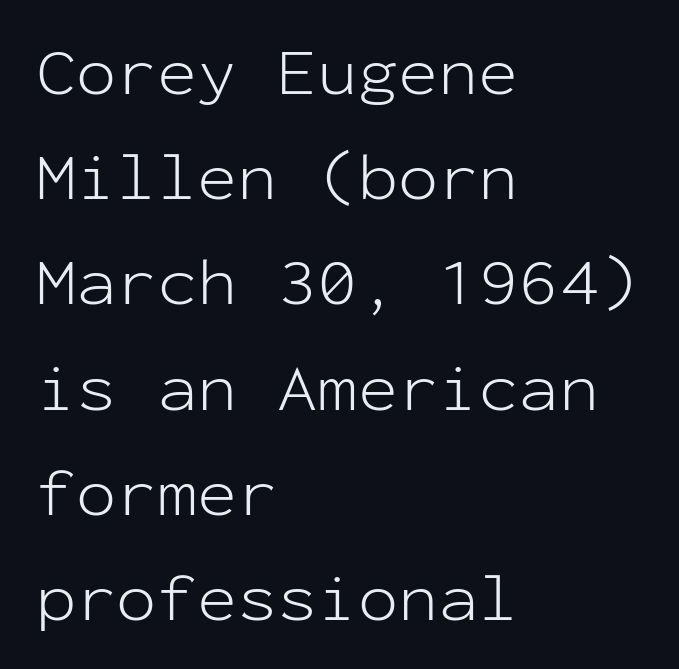
The rag falls on the right side of this text block. The face used here is monospaced, like something from a code editor. What kind of face is this? One without serifs — a sans. Honestly, the letter spacing is just normal — you wouldn't notice it. Stem width sits at or under what a default text font uses.
